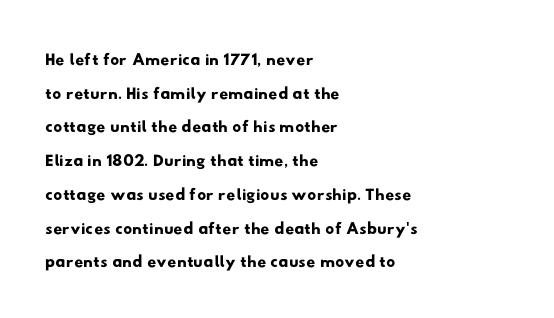
{"underline": "no", "align": "left", "line_spacing": "normal", "line_spacing_ratio": 1.35, "letter_spacing": "normal", "letter_spacing_em": 0.0, "glyph_px": 25}
